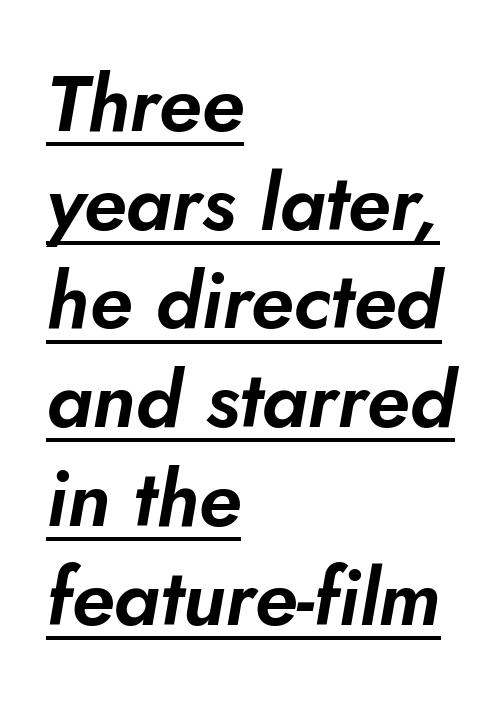
Q: Is the text italic (slanted)? A: Yes, it leans right by about 10 degrees.
Q: Is the text underlined? A: Yes.
Q: How is the paragraph aligned? A: Left-aligned.
Q: Is the spacing between letters normal or unusually wide? A: Normal.
Q: Is the spacing between lines tight, normal or loose? A: Normal.
Q: Width (condensed, normal, or wide)? A: Normal.
Q: Stroke contrast? A: Low.
Q: x-height? A: Small.
Q: Monospaced? A: No.
